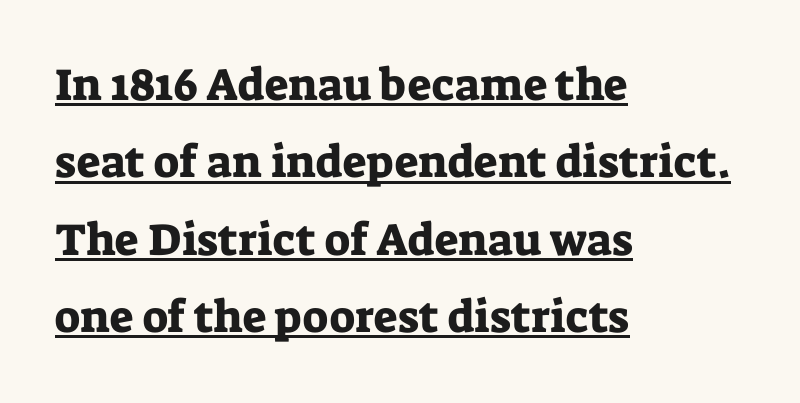
{"serif": "yes", "italic": "no", "width": "normal", "stroke_contrast": "low", "x_height": "medium", "monospaced": "no", "underline": "yes", "align": "left", "line_spacing_ratio": 1.72, "letter_spacing": "normal", "letter_spacing_em": 0.0, "glyph_px": 45}
